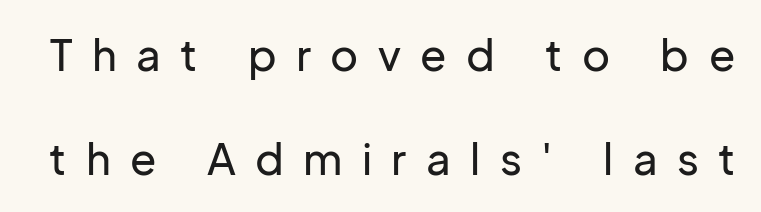
Q: Is the text italic (slanted)? A: No, it is upright.
Q: Is the typeface a serif or a sans-serif typeface? A: Sans-serif.
Q: Is the text underlined? A: No.
Q: Is the spacing between letters normal or unusually wide? A: Unusually wide.
Q: Is the spacing between lines tight, normal or loose? A: Loose.
Q: Width (condensed, normal, or wide)? A: Normal.
Q: Stroke contrast? A: Low.
Q: x-height? A: Medium.
Q: Monospaced? A: No.
